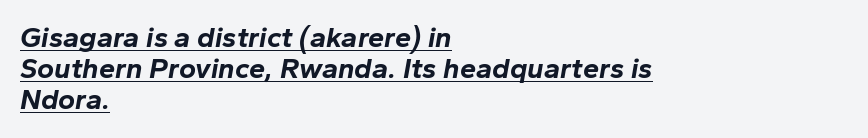
Q: Is the text bold? A: Yes.
Q: Is the text italic (slanted)? A: Yes, it leans right by about 10 degrees.
Q: Is the text underlined? A: Yes.
Q: How is the paragraph aligned? A: Left-aligned.
Q: Is the spacing between letters normal or unusually wide? A: Normal.
Q: Is the spacing between lines tight, normal or loose? A: Tight.
Q: Width (condensed, normal, or wide)? A: Normal.
Q: Stroke contrast? A: Low.
Q: x-height? A: Medium.
Q: Monospaced? A: No.
